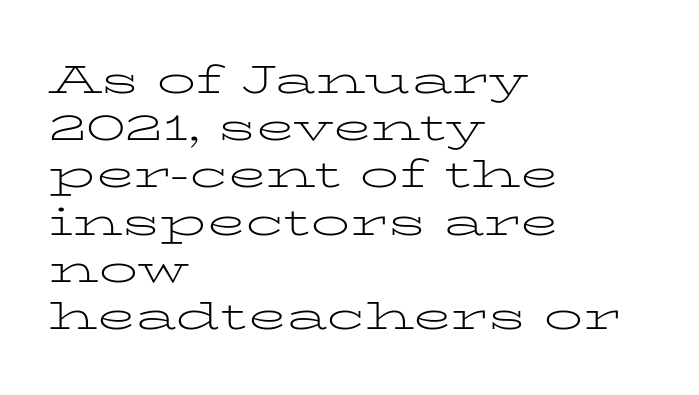
{"serif": "yes", "italic": "no", "bold": "no", "weight": "light", "width": "wide", "stroke_contrast": "low", "x_height": "medium", "monospaced": "no", "underline": "no", "align": "left", "line_spacing_ratio": 1.21, "letter_spacing": "normal", "letter_spacing_em": 0.0, "glyph_px": 39}
